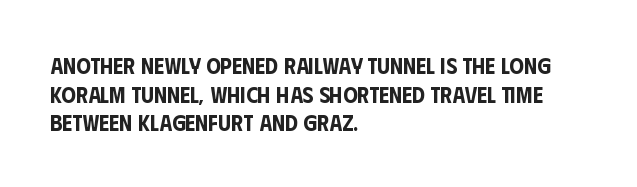
{"italic": "no", "underline": "no", "align": "left", "line_spacing_ratio": 1.24, "letter_spacing": "normal", "letter_spacing_em": 0.0, "glyph_px": 23}
